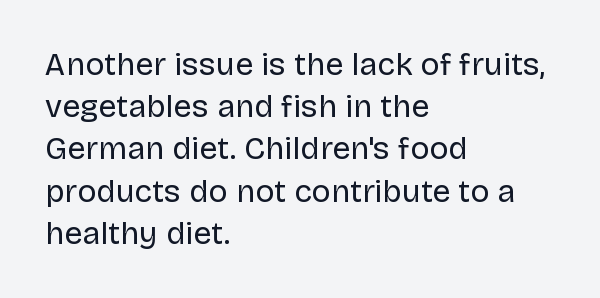
Q: Is the text bold? A: No.
Q: Is the text italic (slanted)? A: No, it is upright.
Q: Is the typeface a serif or a sans-serif typeface? A: Sans-serif.
Q: Is the text underlined? A: No.
Q: How is the paragraph aligned? A: Left-aligned.
Q: Is the spacing between letters normal or unusually wide? A: Normal.
Q: Is the spacing between lines tight, normal or loose? A: Normal.
Q: Width (condensed, normal, or wide)? A: Normal.
Q: Stroke contrast? A: Low.
Q: x-height? A: Large.
Q: Monospaced? A: No.
